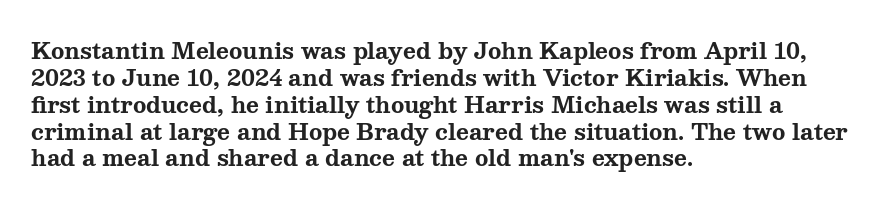
The image shows 22 px bold type, upright; set left-aligned, line spacing 1.22x, normal letter spacing, not underlined.
